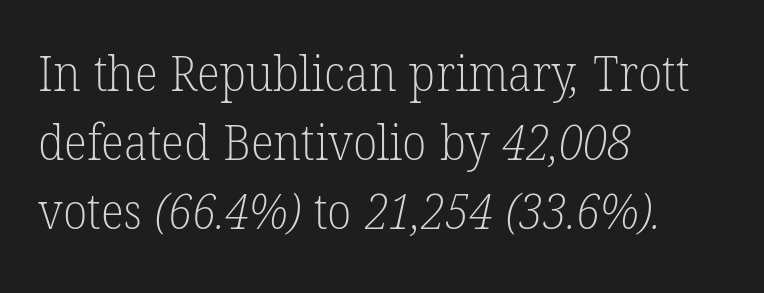
The specimen omits any rule beneath the text block's lines. A typesetter would label this face a serif. Character widths vary here, with narrow letters taking less room than wide ones. The leading is moderate, giving the passage an even texture. You could call the tracking neutral — neither tight nor loose. Is the type heavy? It reads as light-to-regular instead.
